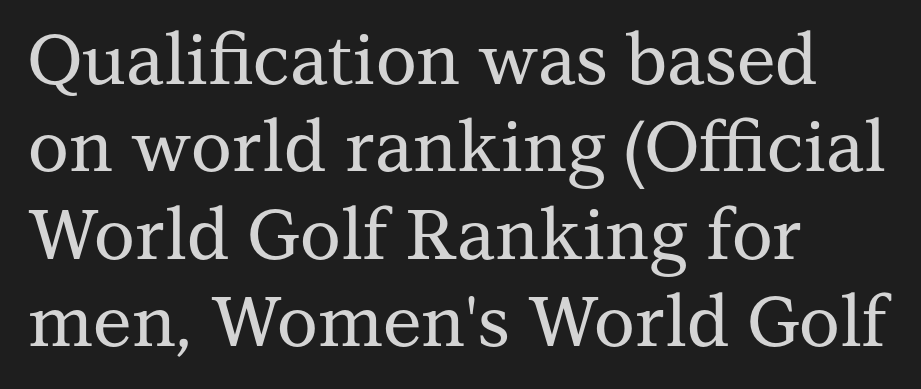
The image shows 70 px serif type, upright; set left-aligned, normal line spacing (1.25x), normal letter spacing, not underlined; medium stroke contrast and a medium x-height.
